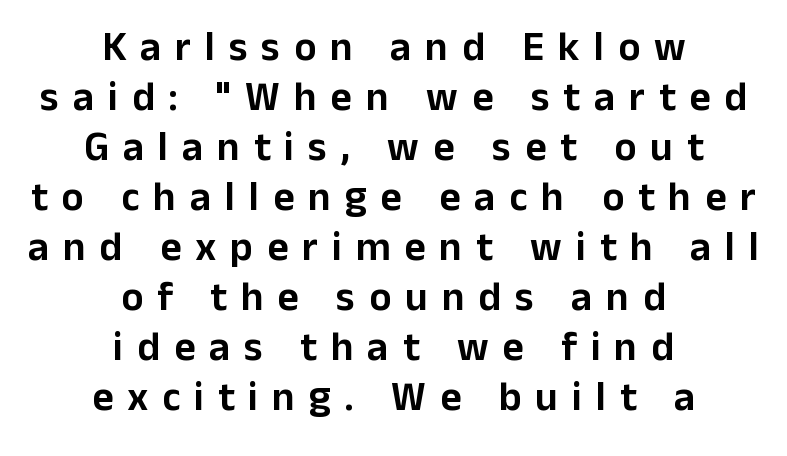
Q: Is the text italic (slanted)? A: No, it is upright.
Q: Is the typeface a serif or a sans-serif typeface? A: Sans-serif.
Q: Is the text underlined? A: No.
Q: How is the paragraph aligned? A: Centered.
Q: Is the spacing between letters normal or unusually wide? A: Unusually wide.
Q: Width (condensed, normal, or wide)? A: Normal.
Q: Stroke contrast? A: Low.
Q: x-height? A: Medium.
Q: Monospaced? A: No.
